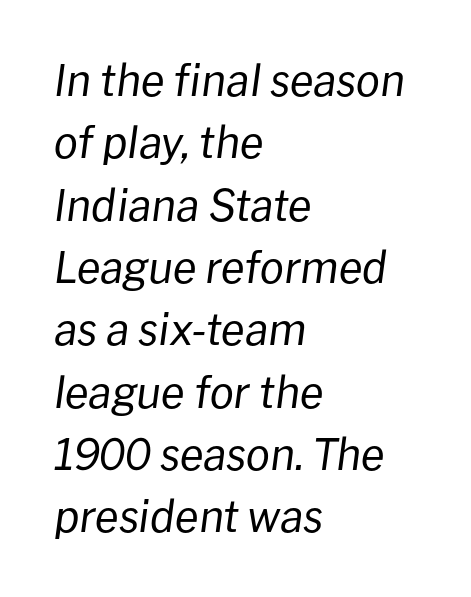
Q: Is the text bold? A: No.
Q: Is the text italic (slanted)? A: Yes, it leans right by about 8 degrees.
Q: Is the text underlined? A: No.
Q: How is the paragraph aligned? A: Left-aligned.
Q: Is the spacing between letters normal or unusually wide? A: Normal.
Q: Is the spacing between lines tight, normal or loose? A: Normal.
Q: Width (condensed, normal, or wide)? A: Normal.
Q: Stroke contrast? A: Low.
Q: x-height? A: Medium.
Q: Monospaced? A: No.
